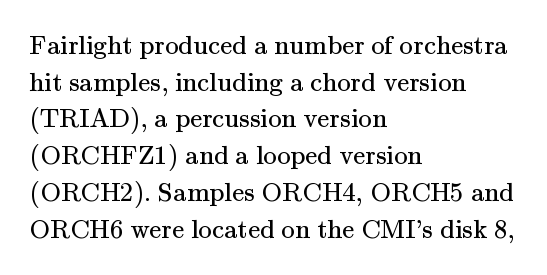
The image shows 27 px text type, upright; set left-aligned, normal line spacing (1.36x), normal letter spacing, not underlined.
